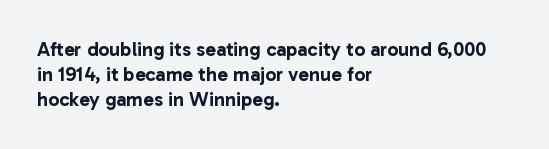
{"italic": "no", "underline": "no", "align": "left", "line_spacing_ratio": 1.24, "letter_spacing": "normal", "letter_spacing_em": 0.0, "glyph_px": 20}
